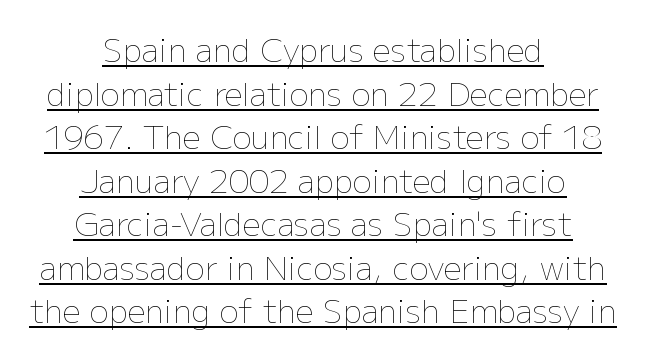
The image shows 32 px thin type, upright; set centered, normal line spacing (1.36x), normal letter spacing, underlined; low stroke contrast and a medium x-height.
